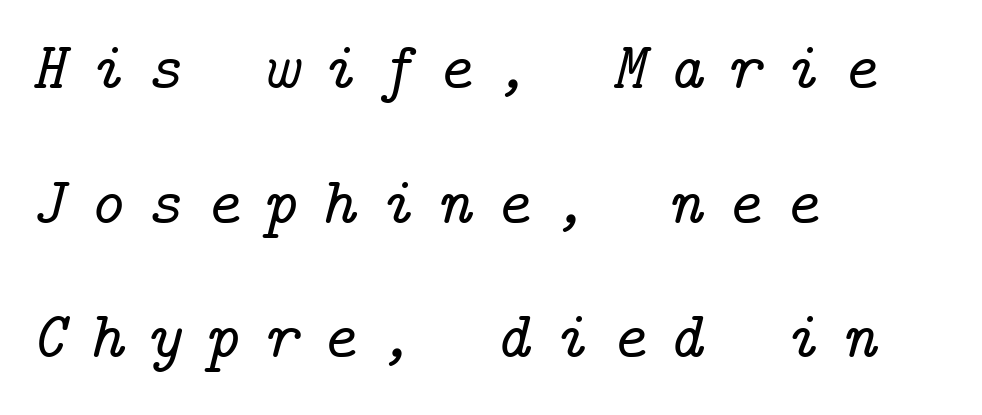
The image shows 67 px serif type, italic (leaning right); set left-aligned, loose line spacing (2.01x), unusually wide letter spacing (+0.34 em), not underlined; low stroke contrast and a medium x-height.
